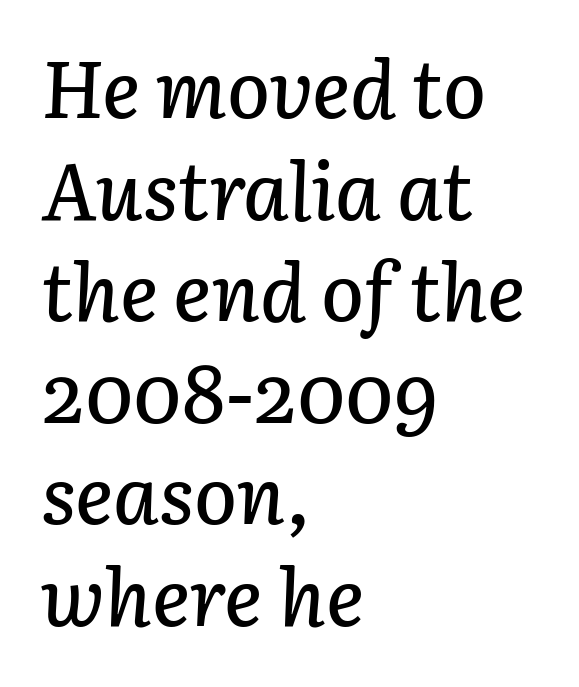
{"italic": "yes", "lean": "right", "slant_degrees": 3, "width": "normal", "stroke_contrast": "low", "x_height": "medium", "monospaced": "no", "underline": "no", "align": "left", "line_spacing": "normal", "line_spacing_ratio": 1.27, "letter_spacing": "normal", "letter_spacing_em": 0.0, "glyph_px": 80}
